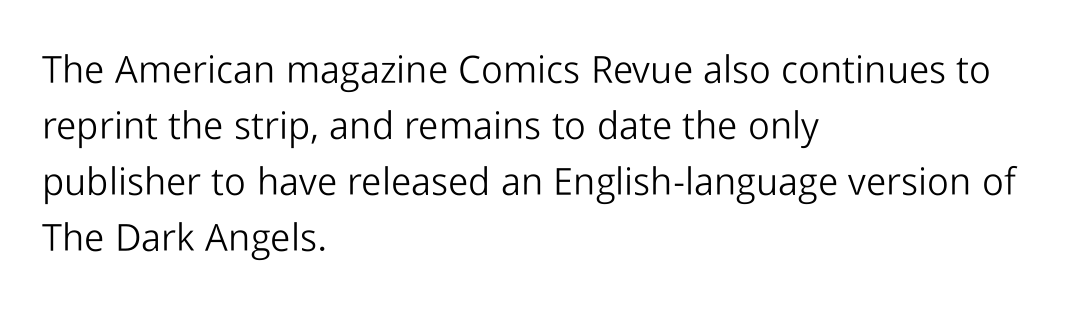
The face used here is a sans, in the tradition of grotesques and geometrics. Heft: none added — not bold. The gap between lines stays unmarked. Do the letters lean? They stand straight. Regular leading. Horizontal alignment here is leftward, the default for most running prose.
